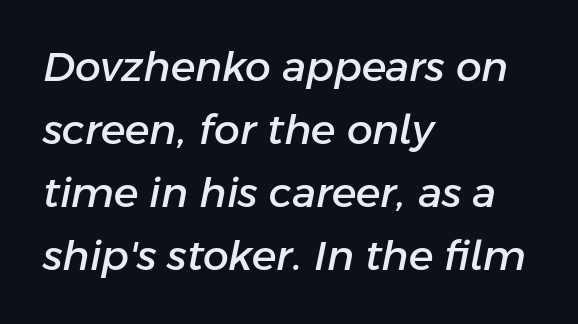
The paragraph has a hard left edge and a soft right edge. Italic: yes, the glyphs are oblique. Anything drawn beneath the words? Only blank space. Looks like regular typesetting: each glyph gets only the width it needs.
